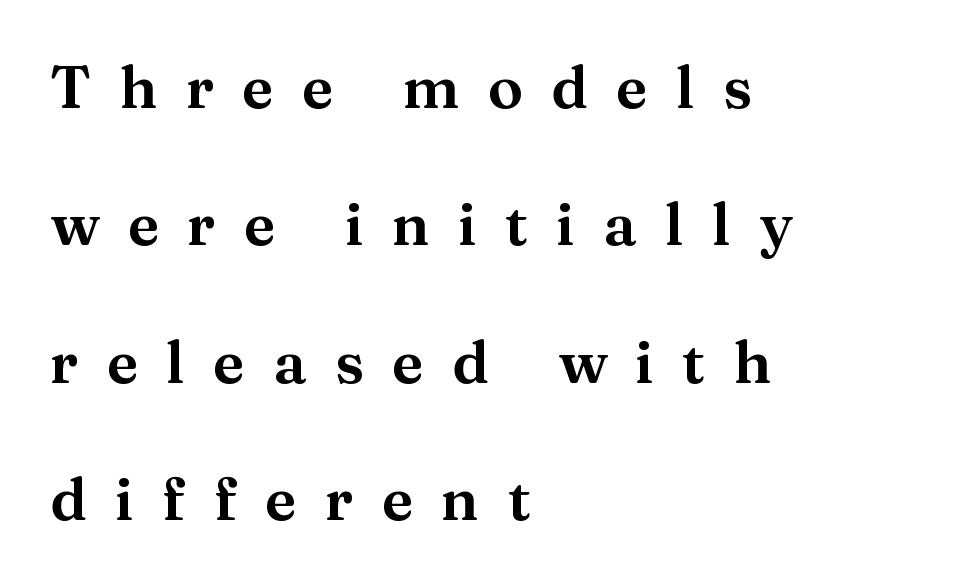
The image shows 59 px serif type, upright; set left-aligned, loose line spacing (2.33x), unusually wide letter spacing (+0.48 em), not underlined; medium stroke contrast and a medium x-height.
